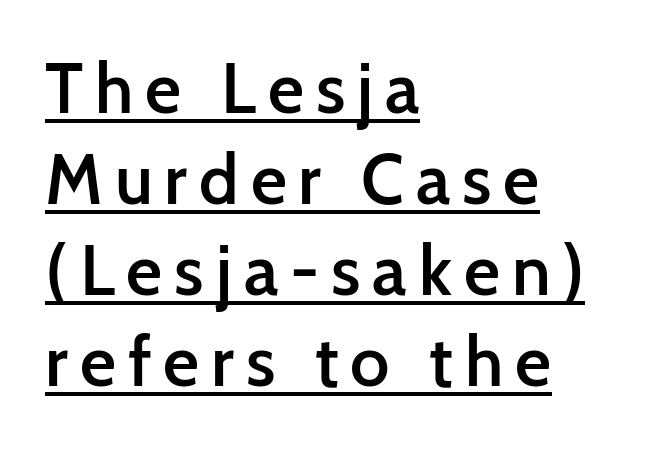
{"serif": "no", "italic": "no", "bold": "semi", "weight": "semibold", "width": "normal", "stroke_contrast": "low", "x_height": "medium", "monospaced": "no", "underline": "yes", "align": "left", "line_spacing": "normal", "line_spacing_ratio": 1.3, "glyph_px": 70}
